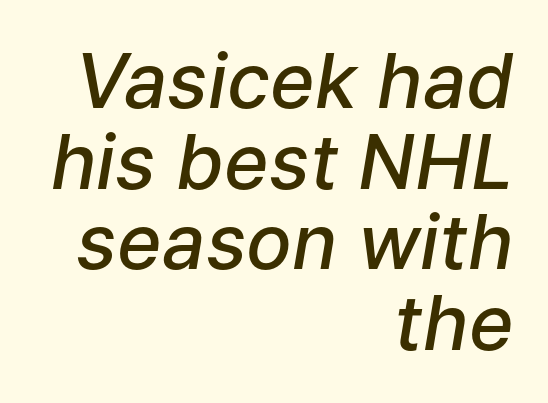
{"italic": "yes", "lean": "right", "slant_degrees": 9, "bold": "semi", "weight": "semibold", "width": "normal", "stroke_contrast": "low", "x_height": "medium", "monospaced": "no", "underline": "no", "align": "right", "line_spacing": "tight", "line_spacing_ratio": 1.06, "letter_spacing": "normal", "letter_spacing_em": 0.0, "glyph_px": 76}
